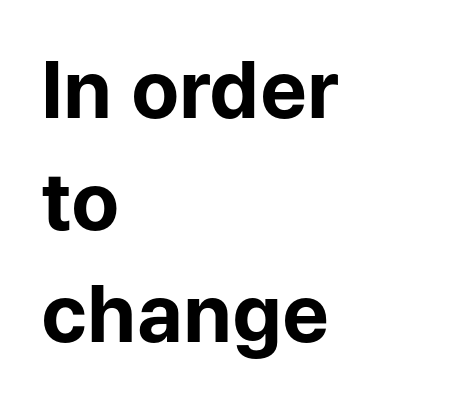
The image shows 79 px bold sans-serif type, upright; set left-aligned, normal line spacing (1.42x), normal letter spacing, not underlined; low stroke contrast and a medium x-height.
